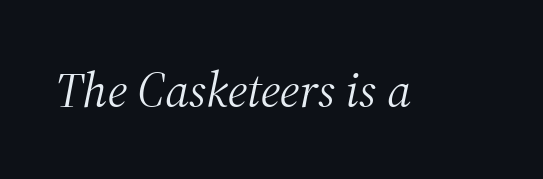
{"serif": "yes", "italic": "yes", "lean": "right", "slant_degrees": 12, "bold": "no", "weight": "light", "width": "normal", "stroke_contrast": "medium", "x_height": "medium", "monospaced": "no", "underline": "no", "letter_spacing": "normal", "letter_spacing_em": 0.0, "glyph_px": 50}
